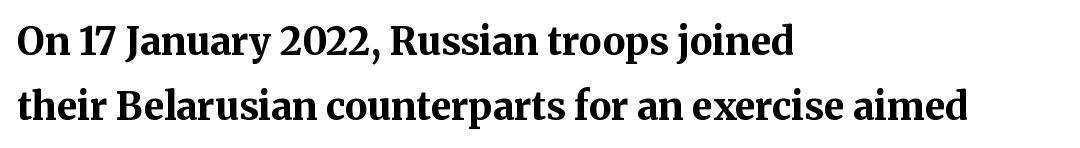
{"serif": "yes", "italic": "no", "bold": "yes", "weight": "bold", "width": "normal", "stroke_contrast": "medium", "x_height": "medium", "monospaced": "no", "underline": "no", "align": "left", "line_spacing": "normal", "line_spacing_ratio": 1.7, "letter_spacing": "normal", "letter_spacing_em": 0.0, "glyph_px": 38}
